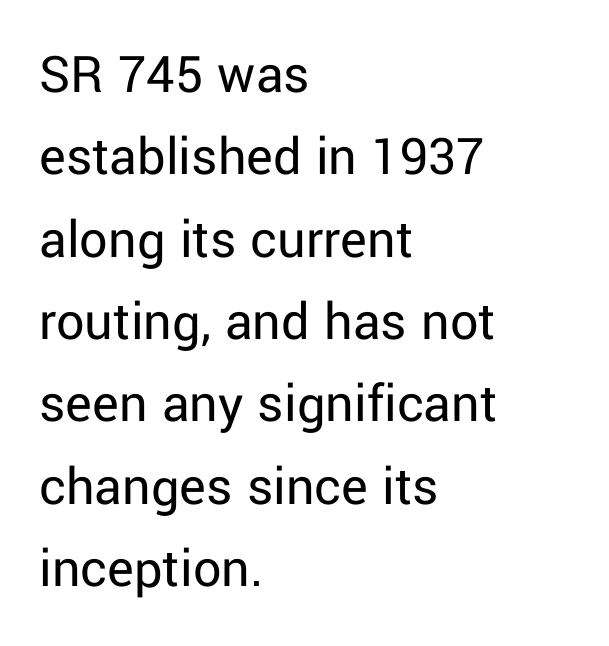
{"serif": "no", "italic": "no", "bold": "no", "weight": "regular", "width": "normal", "stroke_contrast": "low", "x_height": "medium", "monospaced": "no", "underline": "no", "align": "left", "line_spacing": "normal", "line_spacing_ratio": 1.47, "letter_spacing": "normal", "letter_spacing_em": 0.0, "glyph_px": 56}
